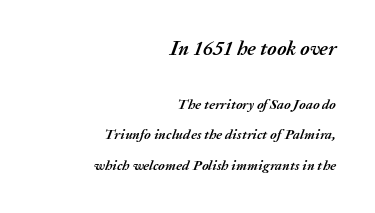
{"italic": "yes", "lean": "right", "slant_degrees": 20, "bold": "yes", "underline": "no", "align": "right", "line_spacing": "loose", "line_spacing_ratio": 2.16, "letter_spacing": "normal", "letter_spacing_em": 0.0, "larger_block": "first", "size_ratio": 1.43, "glyph_px": 20}
